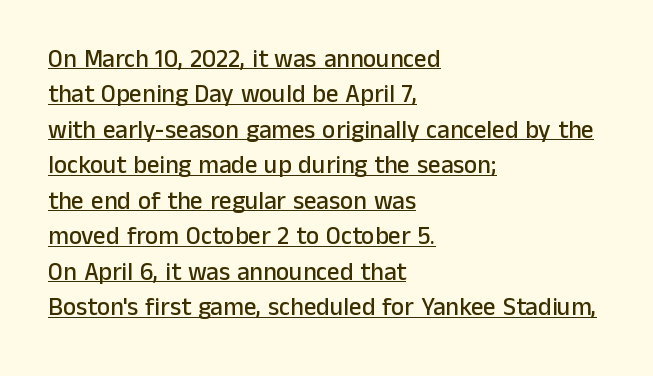
The image shows 25 px text type, upright; set left-aligned, normal line spacing (1.42x), normal letter spacing, underlined.
